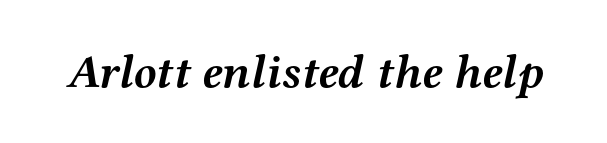
Q: Is the text bold? A: Yes.
Q: Is the text italic (slanted)? A: Yes, it leans right by about 12 degrees.
Q: Is the typeface a serif or a sans-serif typeface? A: Serif.
Q: Is the text underlined? A: No.
Q: Is the spacing between letters normal or unusually wide? A: Normal.
Q: Width (condensed, normal, or wide)? A: Wide.
Q: Stroke contrast? A: Medium.
Q: x-height? A: Medium.
Q: Monospaced? A: No.
